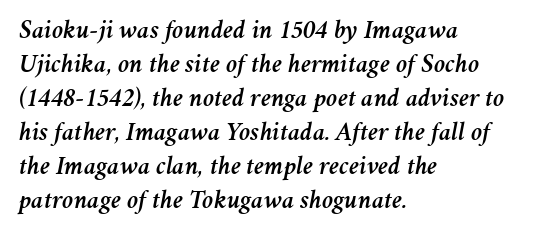
All the whitespace from short lines collects on the right. Honestly, the letter spacing is just normal — you wouldn't notice it. Rendered with sloped, italic letterforms. Regular leading. Anything drawn beneath the words? Only blank space.
